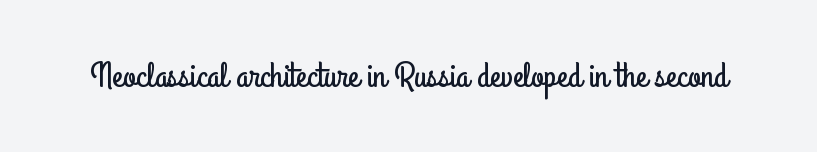
Q: Is the typeface a serif or a sans-serif typeface? A: Sans-serif.
Q: Is the text underlined? A: No.
Q: Is the spacing between letters normal or unusually wide? A: Normal.
Q: Width (condensed, normal, or wide)? A: Condensed.
Q: Stroke contrast? A: Low.
Q: x-height? A: Small.
Q: Monospaced? A: No.
